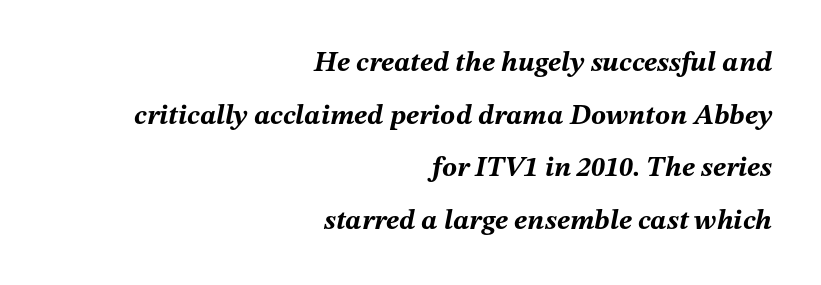
The image shows 28 px bold type, italic (leaning right); set right-aligned, line spacing 1.88x, normal letter spacing, not underlined; medium stroke contrast and a medium x-height.
